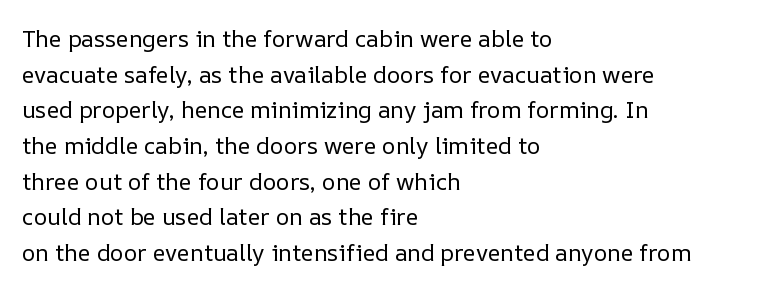
Q: Is the text bold? A: No.
Q: Is the text italic (slanted)? A: No, it is upright.
Q: Is the text underlined? A: No.
Q: How is the paragraph aligned? A: Left-aligned.
Q: Is the spacing between letters normal or unusually wide? A: Normal.
Q: Is the spacing between lines tight, normal or loose? A: Normal.
